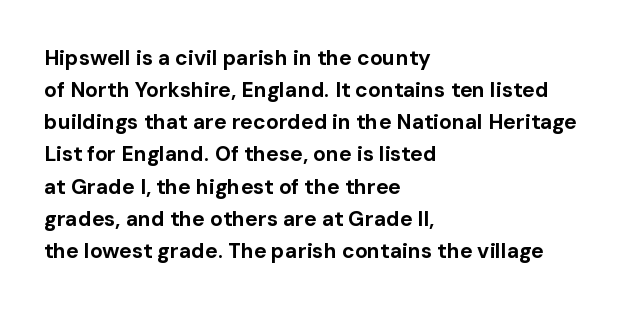
Tracking value appears to be zero — textbook default spacing. Is the type bold? Yes — the strokes are clearly thick and heavy. The block of text has a typical density, with ordinary space between rows. The rag falls on the right side of this text block. Words float on clear page, feet unadorned.
